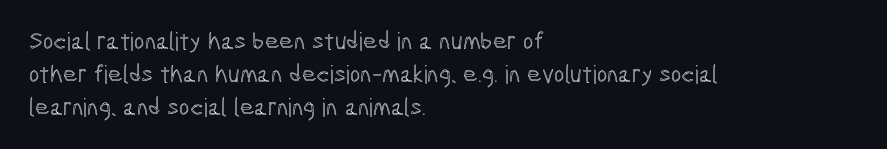
Every row of glyphs begins at an identical x-position on the left. Words appear dense and cohesive because spacing is normal. Unlike italic type, these characters show no tilt at all. Vertical spacing — default. Check under the words: just untouched page.
